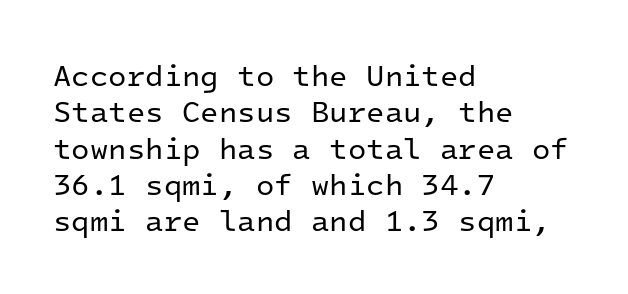
{"serif": "no", "italic": "no", "bold": "no", "weight": "regular", "width": "normal", "stroke_contrast": "low", "x_height": "medium", "monospaced": "yes", "underline": "no", "align": "left", "line_spacing_ratio": 1.21, "letter_spacing": "normal", "letter_spacing_em": 0.0, "glyph_px": 30}
